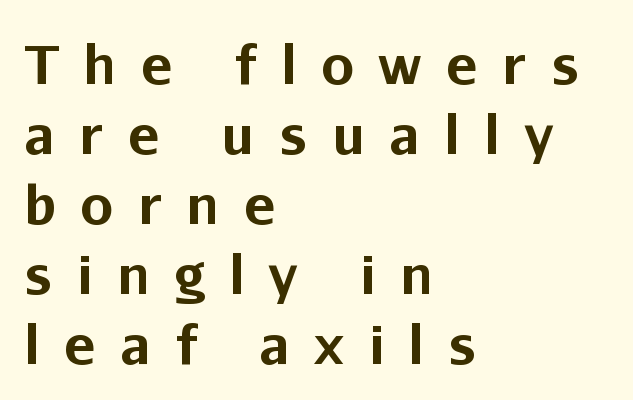
Q: Is the text bold? A: Yes.
Q: Is the text italic (slanted)? A: No, it is upright.
Q: Is the typeface a serif or a sans-serif typeface? A: Sans-serif.
Q: Is the text underlined? A: No.
Q: How is the paragraph aligned? A: Left-aligned.
Q: Is the spacing between letters normal or unusually wide? A: Unusually wide.
Q: Is the spacing between lines tight, normal or loose? A: Normal.
Q: Width (condensed, normal, or wide)? A: Normal.
Q: Stroke contrast? A: Low.
Q: x-height? A: Medium.
Q: Monospaced? A: No.
